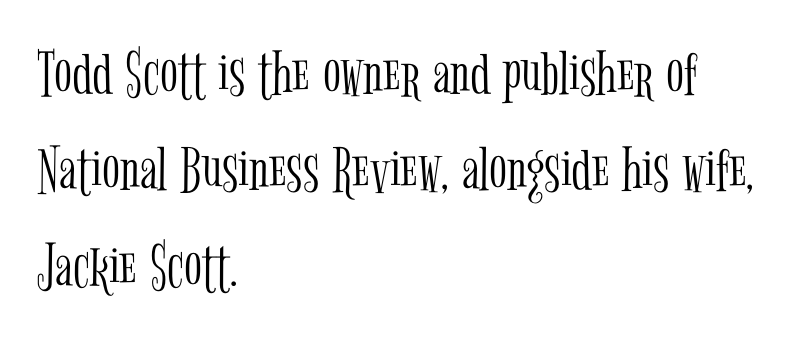
{"serif": "yes", "italic": "no", "bold": "no", "weight": "light", "width": "condensed", "stroke_contrast": "low", "x_height": "medium", "monospaced": "no", "underline": "no", "align": "left", "line_spacing": "normal", "line_spacing_ratio": 1.46, "letter_spacing": "normal", "letter_spacing_em": 0.0, "glyph_px": 66}
